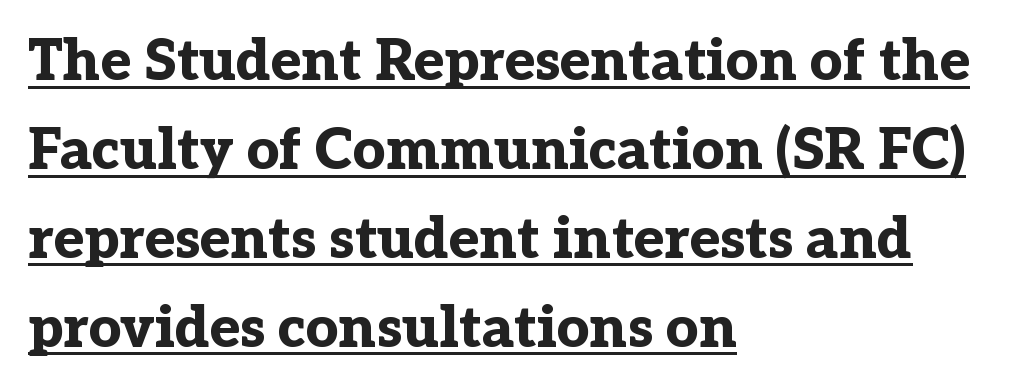
Typographic density is high because the face is bold. Emphasis is given by a line drawn under the lettering. This is the regular roman posture of the typeface. Quick note: interline space is typical.
